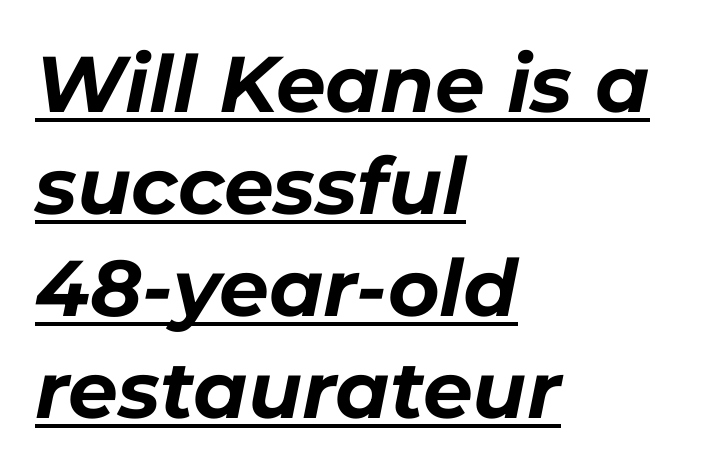
The image shows 79 px bold type, italic (leaning right); set left-aligned, normal line spacing (1.29x), normal letter spacing, underlined; low stroke contrast and a medium x-height.
